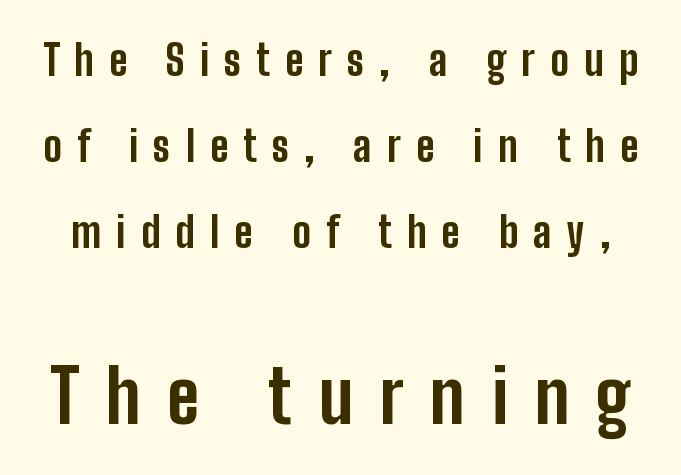
Q: Is the text bold? A: Yes.
Q: Is the text italic (slanted)? A: No, it is upright.
Q: Is the typeface a serif or a sans-serif typeface? A: Sans-serif.
Q: Is the text underlined? A: No.
Q: Is the spacing between letters normal or unusually wide? A: Unusually wide.
Q: Is the spacing between lines tight, normal or loose? A: Loose.
Q: Which block of text is set in a larger size, the first (top) or the second (bottom)? A: The second (bottom) one.
Q: Width (condensed, normal, or wide)? A: Condensed.
Q: Stroke contrast? A: Low.
Q: x-height? A: Medium.
Q: Monospaced? A: No.
